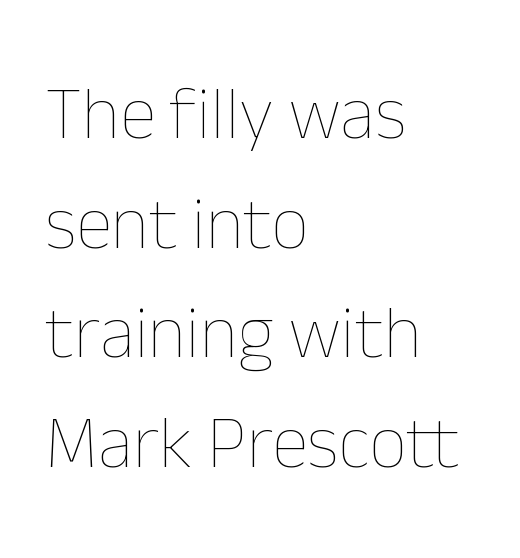
The image shows 74 px thin type, upright; set left-aligned, normal line spacing (1.48x), normal letter spacing, not underlined; low stroke contrast and a medium x-height.
